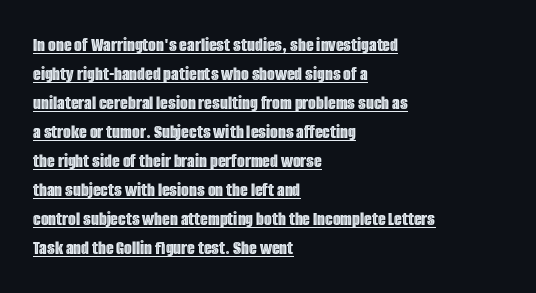
{"italic": "no", "underline": "yes", "align": "left", "line_spacing": "normal", "line_spacing_ratio": 1.45, "letter_spacing": "normal", "letter_spacing_em": 0.0, "glyph_px": 20}
